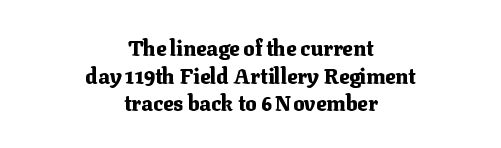
Line spacing here is normal. The rendering uses a bold face; every stroke is thick and dark. Lines of text with bare space underneath. The letters sit at their default tracking, neither squeezed nor spread. Style check: upright. Each line is balanced around a shared central axis.
